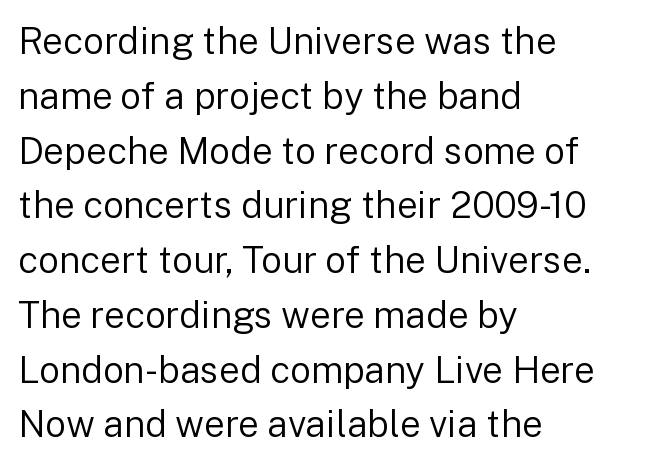
This sample has the flowing, uneven cadence of proportional lettering. Classification — sans serif. Is the type heavy? It reads as light-to-regular instead. Is the letter spacing exaggerated? No — it looks like the ordinary default. Ordinary non-slanted type is in use. Each row of text sits above clean, open space.
